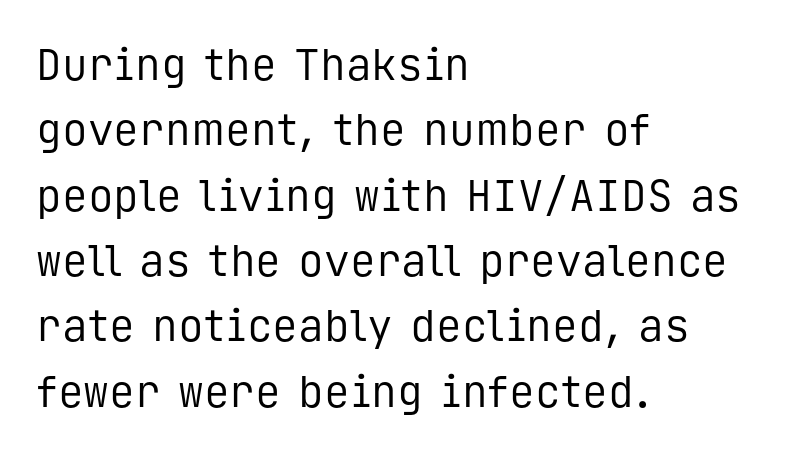
Q: Is the text bold? A: No.
Q: Is the text italic (slanted)? A: No, it is upright.
Q: Is the typeface a serif or a sans-serif typeface? A: Sans-serif.
Q: Is the text underlined? A: No.
Q: How is the paragraph aligned? A: Left-aligned.
Q: Is the spacing between letters normal or unusually wide? A: Normal.
Q: Is the spacing between lines tight, normal or loose? A: Normal.
Q: Width (condensed, normal, or wide)? A: Normal.
Q: Stroke contrast? A: Low.
Q: x-height? A: Medium.
Q: Monospaced? A: Yes.
